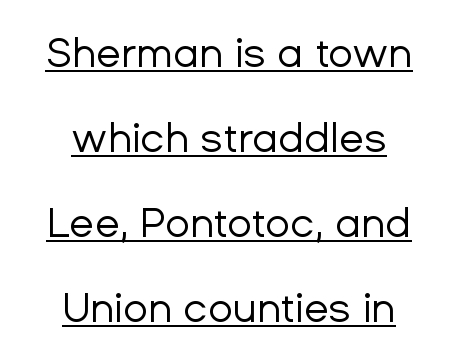
Q: Is the text bold? A: No.
Q: Is the text italic (slanted)? A: No, it is upright.
Q: Is the typeface a serif or a sans-serif typeface? A: Sans-serif.
Q: Is the text underlined? A: Yes.
Q: How is the paragraph aligned? A: Centered.
Q: Is the spacing between letters normal or unusually wide? A: Normal.
Q: Is the spacing between lines tight, normal or loose? A: Loose.
Q: Width (condensed, normal, or wide)? A: Normal.
Q: Stroke contrast? A: Low.
Q: x-height? A: Medium.
Q: Monospaced? A: No.
